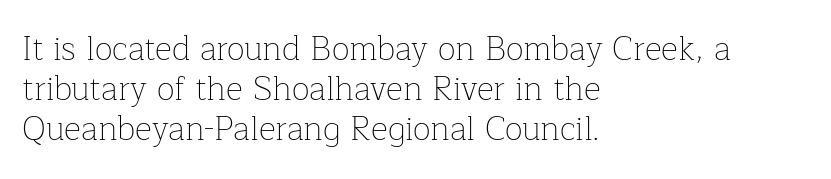
Q: Is the text bold? A: No.
Q: Is the text italic (slanted)? A: No, it is upright.
Q: Is the typeface a serif or a sans-serif typeface? A: Serif.
Q: Is the text underlined? A: No.
Q: How is the paragraph aligned? A: Left-aligned.
Q: Is the spacing between letters normal or unusually wide? A: Normal.
Q: Width (condensed, normal, or wide)? A: Normal.
Q: Stroke contrast? A: Low.
Q: x-height? A: Medium.
Q: Monospaced? A: No.
